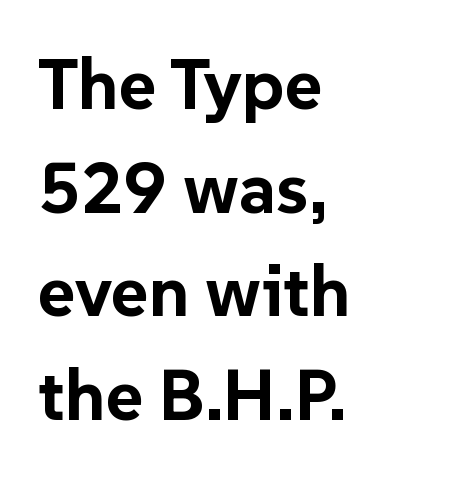
Q: Is the text bold? A: Yes.
Q: Is the text italic (slanted)? A: No, it is upright.
Q: Is the typeface a serif or a sans-serif typeface? A: Sans-serif.
Q: Is the text underlined? A: No.
Q: How is the paragraph aligned? A: Left-aligned.
Q: Is the spacing between letters normal or unusually wide? A: Normal.
Q: Is the spacing between lines tight, normal or loose? A: Normal.
Q: Width (condensed, normal, or wide)? A: Normal.
Q: Stroke contrast? A: Low.
Q: x-height? A: Medium.
Q: Monospaced? A: No.
